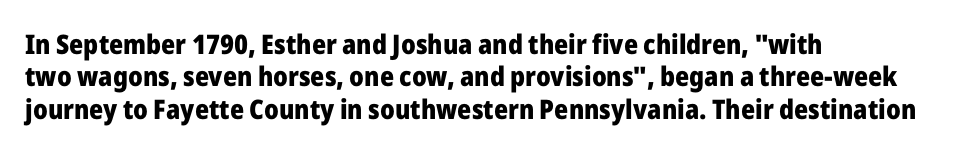
The image shows 27 px bold type, upright; set left-aligned, line spacing 1.2x, normal letter spacing, not underlined.
